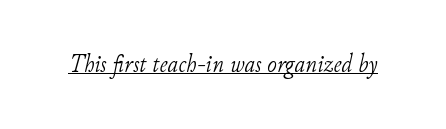
The image shows 26 px text type, italic (leaning right); set normal letter spacing, underlined.
